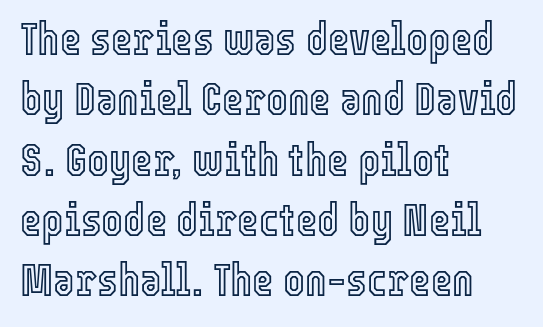
Varying glyph widths throughout — classic text-font behaviour. A student would call this left alignment; a typographer would say flush left, rag right. Quick note: underline off. Look at the tracking — it's just the regular setting, nothing added. The space between consecutive lines is moderate. The type sits square on the baseline with zero lean.
